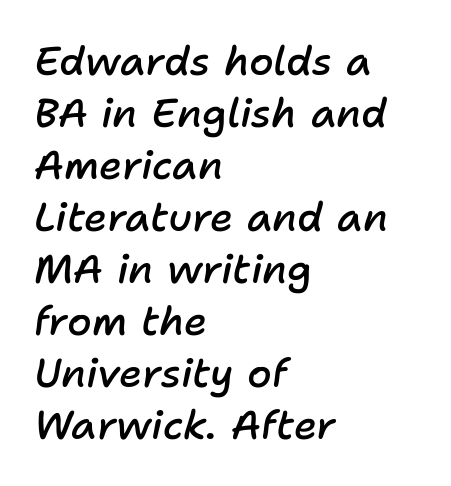
Q: Is the text bold? A: Semi-bold.
Q: Is the text italic (slanted)? A: Yes, it leans right by about 11 degrees.
Q: Is the text underlined? A: No.
Q: How is the paragraph aligned? A: Left-aligned.
Q: Is the spacing between letters normal or unusually wide? A: Normal.
Q: Is the spacing between lines tight, normal or loose? A: Normal.
Q: Width (condensed, normal, or wide)? A: Normal.
Q: Stroke contrast? A: Low.
Q: x-height? A: Medium.
Q: Monospaced? A: No.
